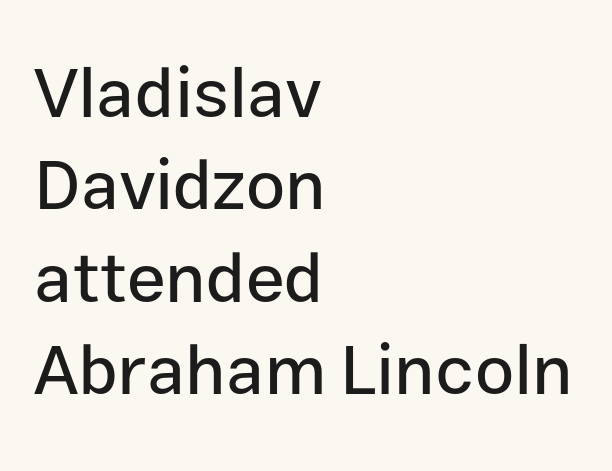
Caption: standard tracking, unaltered. Just letters on the line, the space beneath them empty. If you measured baseline to baseline, you'd find a middling distance. Left-aligned paragraph, ragged on the right. These lines were composed using upright roman letters.
